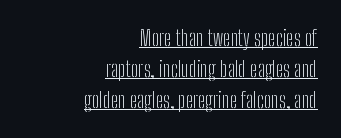
Q: Is the text bold? A: No.
Q: Is the text italic (slanted)? A: No, it is upright.
Q: Is the text underlined? A: Yes.
Q: How is the paragraph aligned? A: Right-aligned.
Q: Is the spacing between letters normal or unusually wide? A: Normal.
Q: Is the spacing between lines tight, normal or loose? A: Normal.
